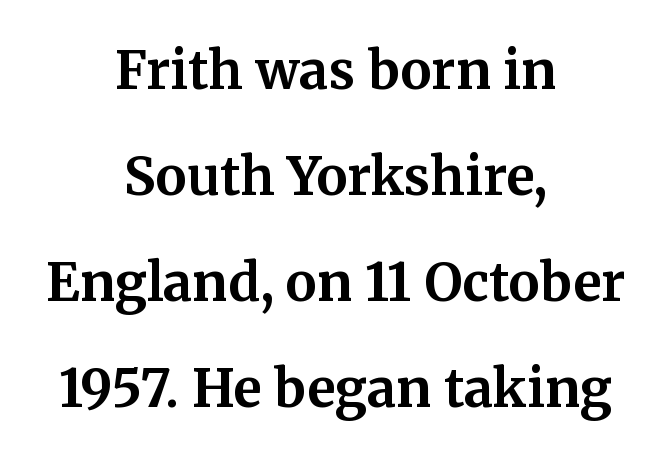
The image shows 52 px bold serif type, upright; set centered, loose line spacing (2.04x), normal letter spacing, not underlined; medium stroke contrast and a medium x-height.
